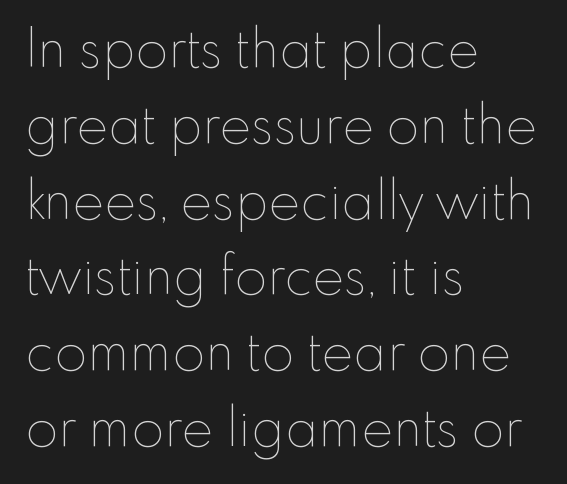
{"italic": "no", "bold": "no", "weight": "thin", "width": "normal", "stroke_contrast": "low", "x_height": "small", "monospaced": "no", "underline": "no", "align": "left", "line_spacing": "normal", "line_spacing_ratio": 1.43, "letter_spacing": "normal", "letter_spacing_em": 0.0, "glyph_px": 53}
